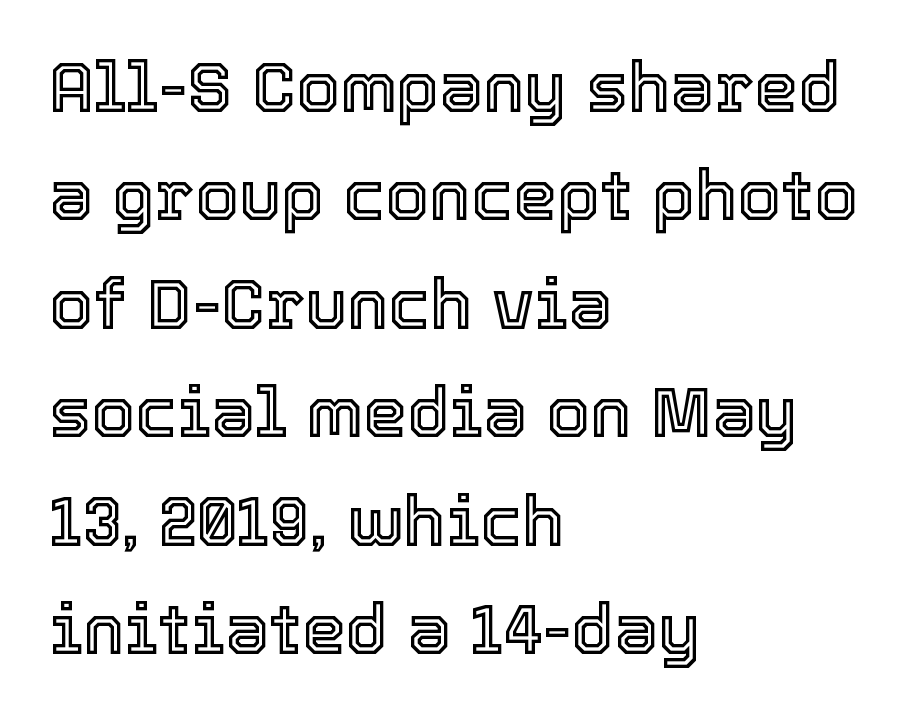
Q: Is the text italic (slanted)? A: No, it is upright.
Q: Is the text underlined? A: No.
Q: How is the paragraph aligned? A: Left-aligned.
Q: Is the spacing between letters normal or unusually wide? A: Normal.
Q: Is the spacing between lines tight, normal or loose? A: Normal.
Q: Width (condensed, normal, or wide)? A: Normal.
Q: x-height? A: Medium.
Q: Monospaced? A: No.
